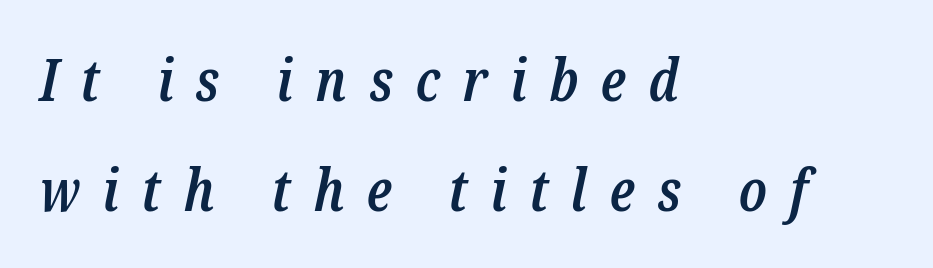
To sum up the face: it has serifs. These lines have a slow, spaced-out rhythm from letter to letter. Spacing verdict: proportional, widths tailored to each character. Every row of glyphs begins at an identical x-position on the left. The face used here has a pronounced slope to its letters.
